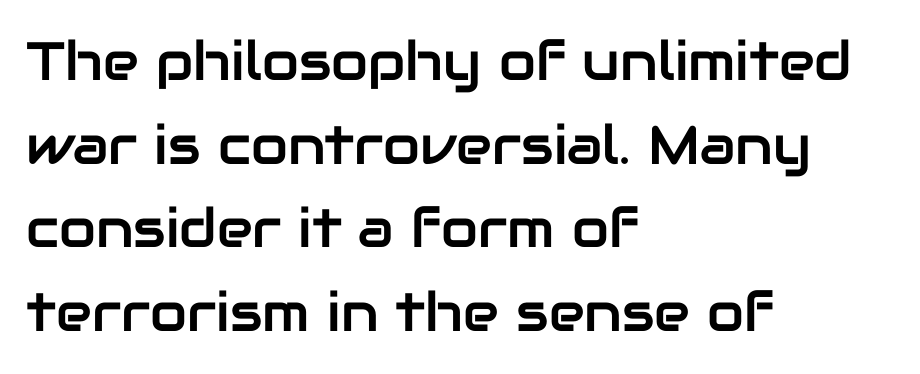
Do the letters lean? They stand straight. The tracking reads as untouched default to a designer's eye. The words here are not underlined. The passage is arranged the way most books set body copy — flush left. This block has exactly the height ordinary leading produces.
